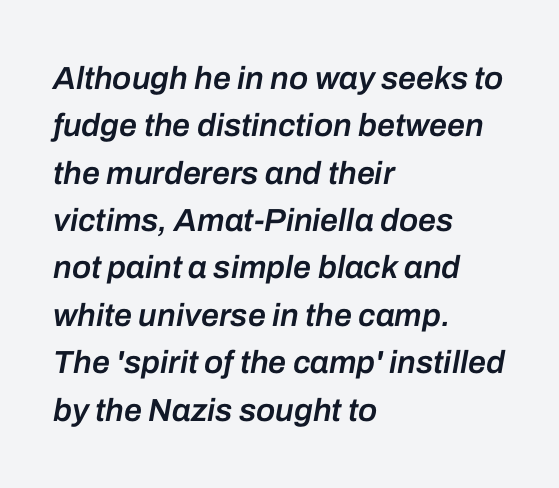
{"italic": "yes", "lean": "right", "slant_degrees": 10, "bold": "semi", "weight": "semibold", "width": "normal", "stroke_contrast": "low", "x_height": "medium", "monospaced": "no", "underline": "no", "align": "left", "line_spacing": "normal", "line_spacing_ratio": 1.48, "letter_spacing": "normal", "letter_spacing_em": 0.0, "glyph_px": 32}
